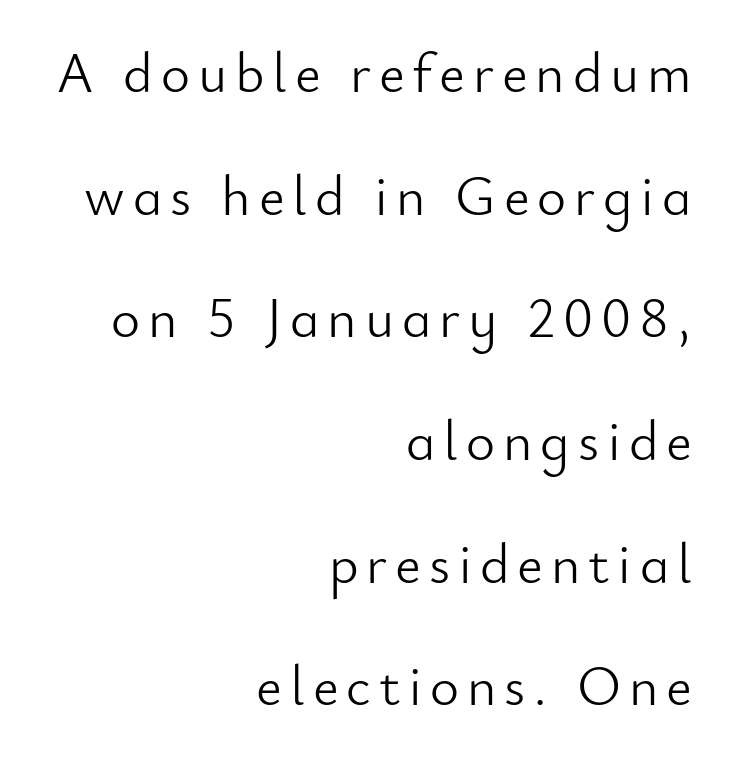
The image shows 56 px light sans-serif type, upright; set right-aligned, loose line spacing (2.19x), not underlined; low stroke contrast and a small x-height.
